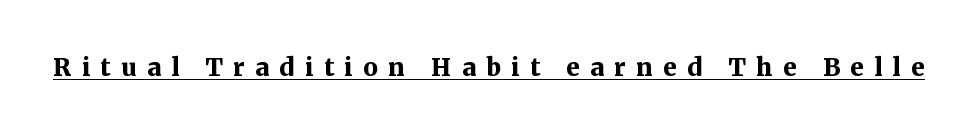
A typesetter would mark this as roman, not italic. Underlining? Definitely there. How are the letters spaced? Widely, with obvious added tracking. This is heavy type, rendered in bold.
